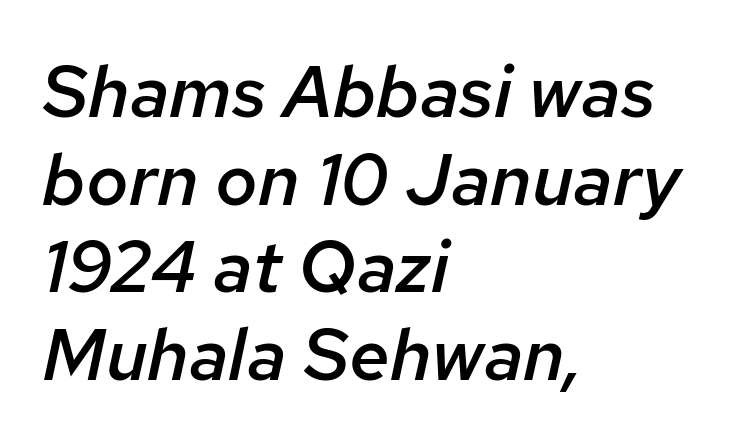
Q: Is the text bold? A: Semi-bold.
Q: Is the text italic (slanted)? A: Yes, it leans right by about 12 degrees.
Q: Is the text underlined? A: No.
Q: How is the paragraph aligned? A: Left-aligned.
Q: Is the spacing between letters normal or unusually wide? A: Normal.
Q: Width (condensed, normal, or wide)? A: Normal.
Q: Stroke contrast? A: Low.
Q: x-height? A: Medium.
Q: Monospaced? A: No.
